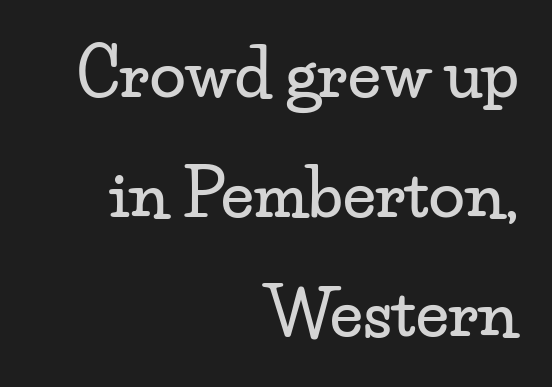
Characters follow at the spacing the type designer built in. Just letters on the line, the space beneath them empty. No italicization has been applied; the sample stays upright. Each letter keeps its own natural width here, so spacing adapts to shape.
